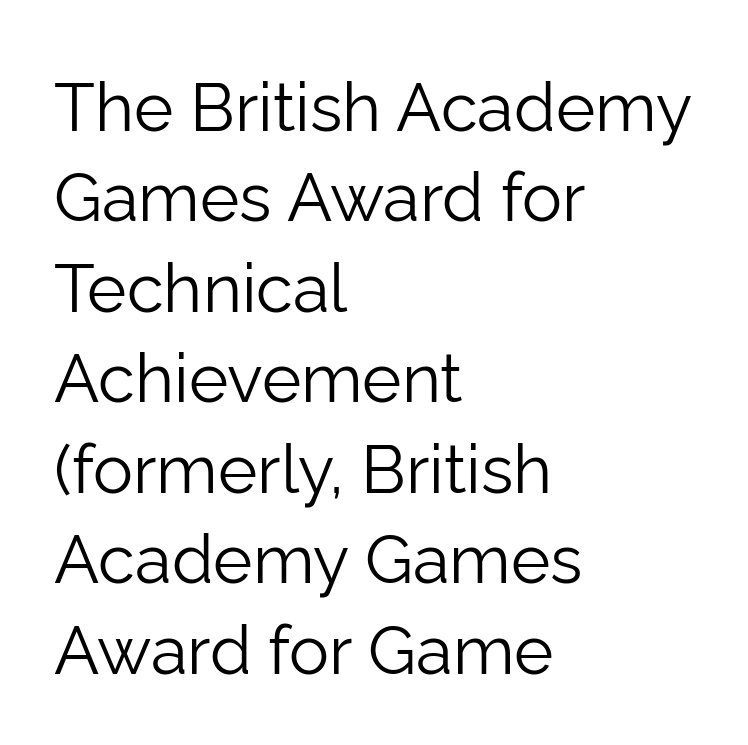
The weight would be labelled regular, book, light, or lighter still. Nobody touched the tracking dial on this one. Posture: straight, roman, zero tilt. Horizontal bands of white between lines are of average thickness. Decoration check: the copy has no underline.
